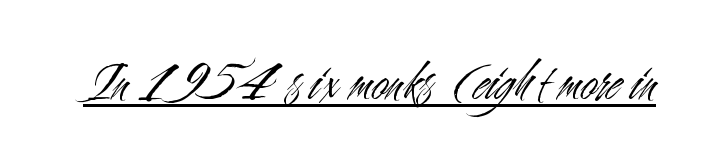
{"serif": "no", "bold": "no", "weight": "light", "width": "condensed", "stroke_contrast": "medium", "x_height": "small", "monospaced": "no", "underline": "yes", "letter_spacing": "normal", "letter_spacing_em": 0.0, "glyph_px": 59}
